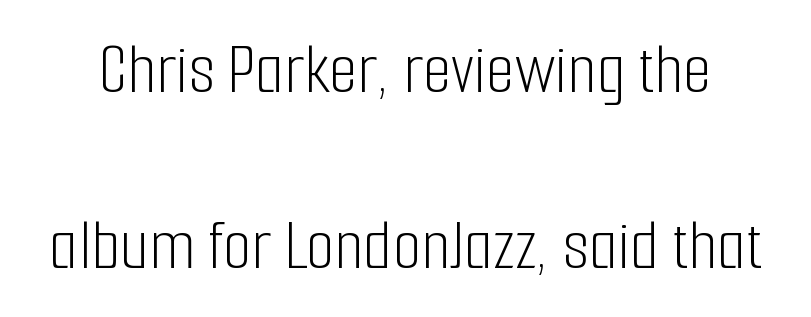
The image shows 74 px light, condensed sans-serif type, upright; set loose line spacing (2.38x), normal letter spacing, not underlined; low stroke contrast and a medium x-height.
